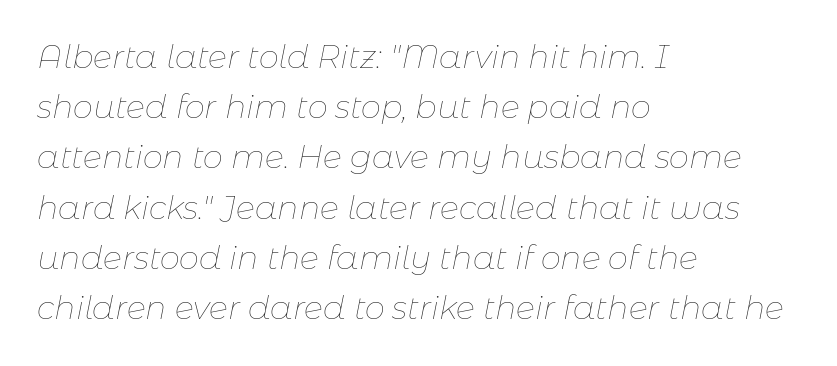
Q: Is the text bold? A: No.
Q: Is the text italic (slanted)? A: Yes, it leans right by about 11 degrees.
Q: Is the text underlined? A: No.
Q: How is the paragraph aligned? A: Left-aligned.
Q: Is the spacing between letters normal or unusually wide? A: Normal.
Q: Is the spacing between lines tight, normal or loose? A: Normal.
Q: Width (condensed, normal, or wide)? A: Normal.
Q: Stroke contrast? A: Low.
Q: x-height? A: Medium.
Q: Monospaced? A: No.
